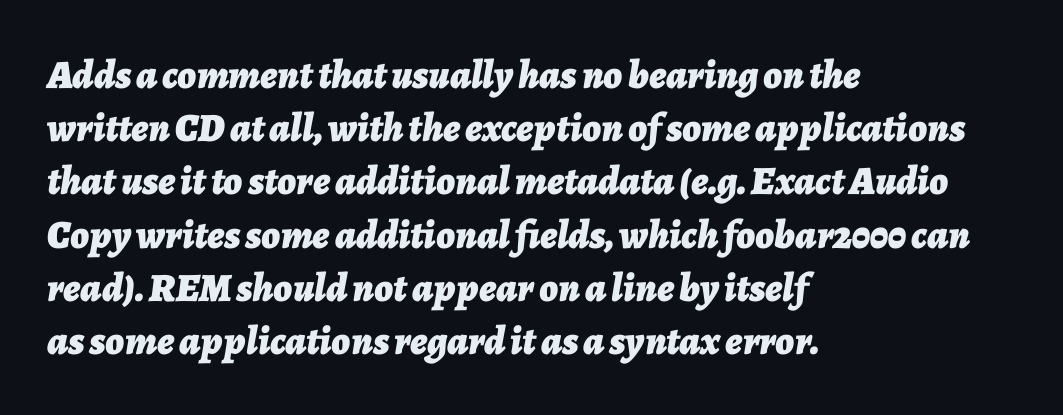
Q: Is the text bold? A: Yes.
Q: Is the text italic (slanted)? A: Yes, it leans right by about 7 degrees.
Q: Is the text underlined? A: No.
Q: How is the paragraph aligned? A: Left-aligned.
Q: Is the spacing between letters normal or unusually wide? A: Normal.
Q: Is the spacing between lines tight, normal or loose? A: Normal.
Q: Width (condensed, normal, or wide)? A: Normal.
Q: Stroke contrast? A: Low.
Q: x-height? A: Medium.
Q: Monospaced? A: No.
